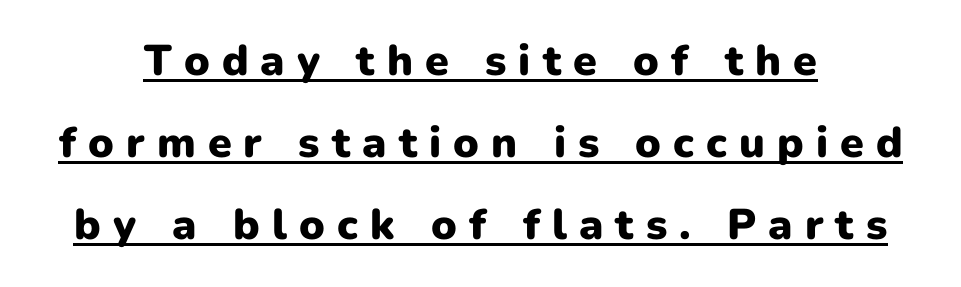
{"serif": "no", "italic": "no", "bold": "yes", "weight": "heavy", "width": "normal", "stroke_contrast": "low", "x_height": "medium", "monospaced": "no", "underline": "yes", "align": "center", "line_spacing": "loose", "line_spacing_ratio": 1.91, "letter_spacing": "wide", "letter_spacing_em": 0.28, "glyph_px": 43}
